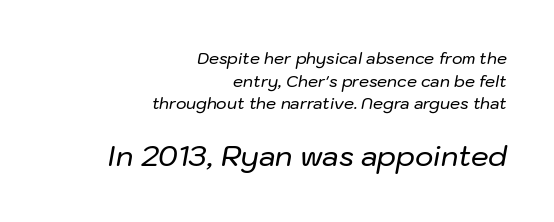
The face used here appears at its bigger size in the lower chunk. A student would call this right alignment; a typographer would say flush right, rag left. Lines of text with bare space underneath. The specimen reads as italic at a glance.
